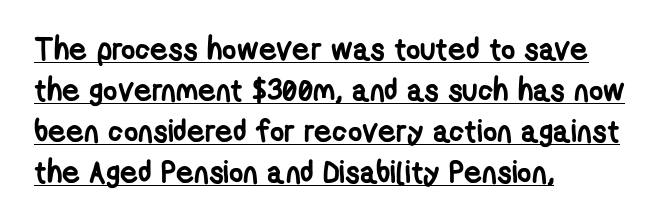
I'd describe the lettering as bold — thick and assertive. The rendering uses natural spacing where letterforms have individual widths. If you measured baseline to baseline, you'd find a middling distance. Nothing unusual about the tracking: characters are spaced as the font intends.
